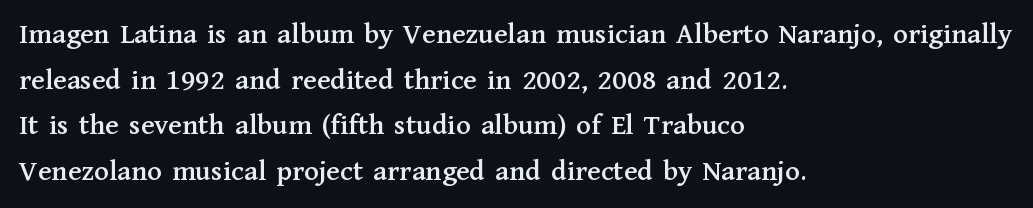
The image shows 30 px serif type, upright; set left-aligned, normal line spacing (1.52x), normal letter spacing, not underlined; medium stroke contrast and a medium x-height.
